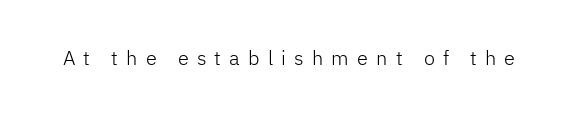
Nobody drew a line under any word here. Look at the tracking — it's clearly loosened, letters drifting apart. Stems here are at most as thick as an everyday book face. A typesetter would mark this as roman, not italic.
